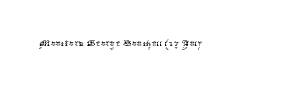
The image shows 25 px text type, upright; set normal letter spacing, not underlined.
